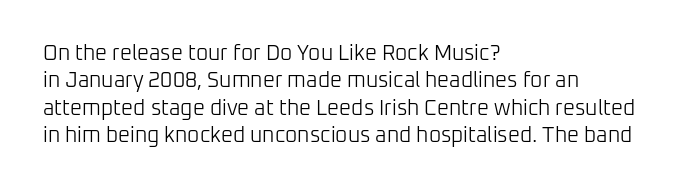
{"italic": "no", "bold": "no", "underline": "no", "align": "left", "line_spacing": "normal", "line_spacing_ratio": 1.3, "letter_spacing": "normal", "letter_spacing_em": 0.0, "glyph_px": 21}
